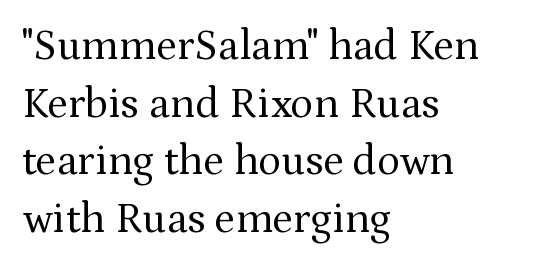
Q: Is the text bold? A: No.
Q: Is the text italic (slanted)? A: No, it is upright.
Q: Is the typeface a serif or a sans-serif typeface? A: Serif.
Q: Is the text underlined? A: No.
Q: How is the paragraph aligned? A: Left-aligned.
Q: Is the spacing between letters normal or unusually wide? A: Normal.
Q: Is the spacing between lines tight, normal or loose? A: Normal.
Q: Width (condensed, normal, or wide)? A: Normal.
Q: Stroke contrast? A: Medium.
Q: x-height? A: Medium.
Q: Monospaced? A: No.
